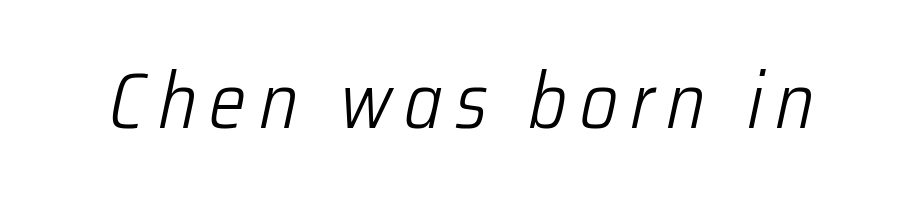
Notice how the stems are inclined rather than vertical — that's the hallmark of italics. Descender tails drop into unmarked territory. The letters advance in unequal steps, a hallmark of proportional type. Counters stay open thanks to moderate or lighter strokes.
